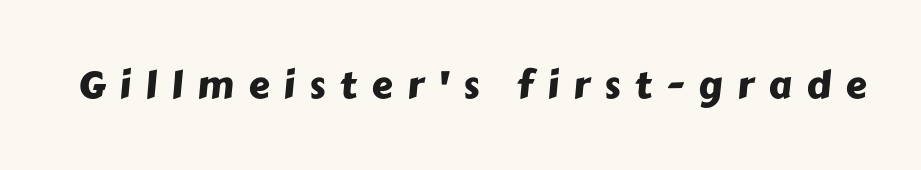
Does extra space separate the letters? Yes, quite a lot of it. The letters advance in unequal steps, a hallmark of proportional type. Honestly, there is no underline to notice here at all. Observe the absence of serifs on each vertical stroke in this sample.
